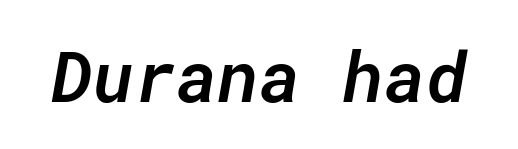
Q: Is the text bold? A: Semi-bold.
Q: Is the text italic (slanted)? A: Yes, it leans right by about 10 degrees.
Q: Is the text underlined? A: No.
Q: Is the spacing between letters normal or unusually wide? A: Normal.
Q: Width (condensed, normal, or wide)? A: Normal.
Q: Stroke contrast? A: Low.
Q: x-height? A: Medium.
Q: Monospaced? A: Yes.
